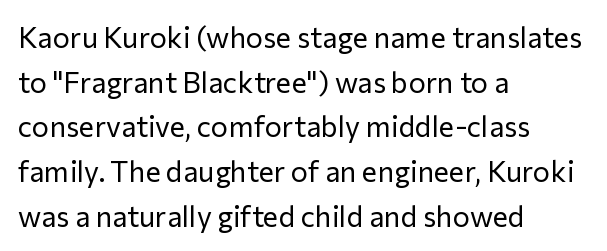
You could not count columns in this text — the font is proportionally spaced. The space directly below the letters is spotless. Compared with a centered layout, this one pins lines to the left instead. The font family rendered here belongs to the sans-serif group.
